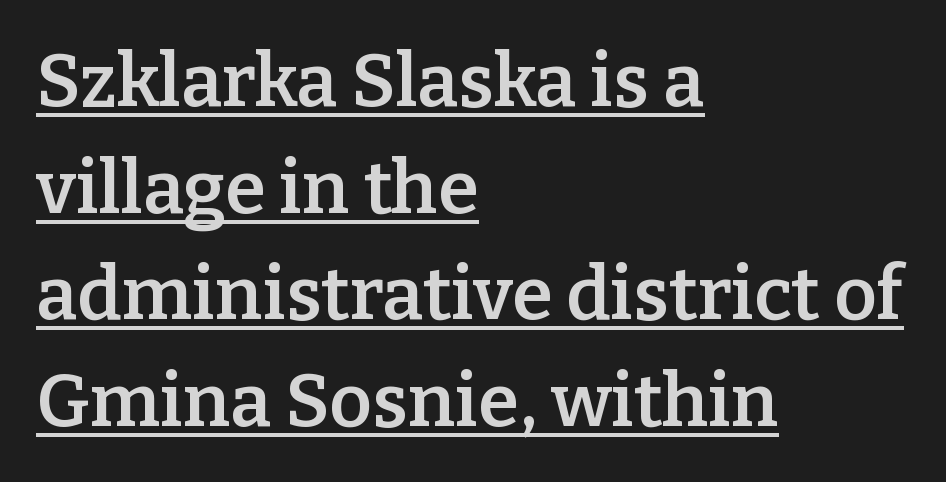
The image shows 74 px semibold serif type, upright; set left-aligned, normal line spacing (1.44x), normal letter spacing, underlined; low stroke contrast and a medium x-height.
